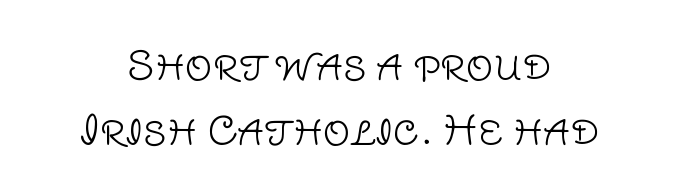
Q: Is the text bold? A: No.
Q: Is the text italic (slanted)? A: Yes.
Q: Is the typeface a serif or a sans-serif typeface? A: Sans-serif.
Q: Is the text underlined? A: No.
Q: Is the spacing between letters normal or unusually wide? A: Normal.
Q: Is the spacing between lines tight, normal or loose? A: Normal.
Q: Width (condensed, normal, or wide)? A: Normal.
Q: Stroke contrast? A: Low.
Q: x-height? A: Large.
Q: Monospaced? A: No.
